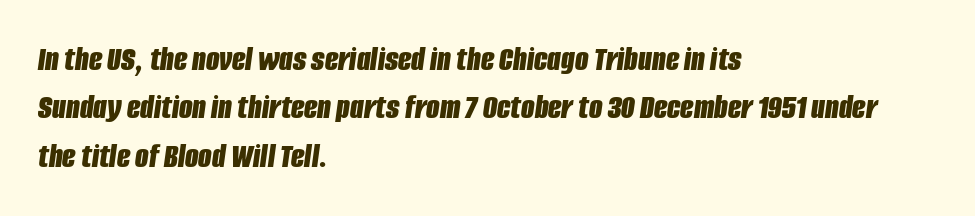
When letters slant like this, we call the style italic. What weight is shown? A full bold with thick strokes. Do the characters align in a grid? No, the font is proportional. The area under the type is left untouched.
